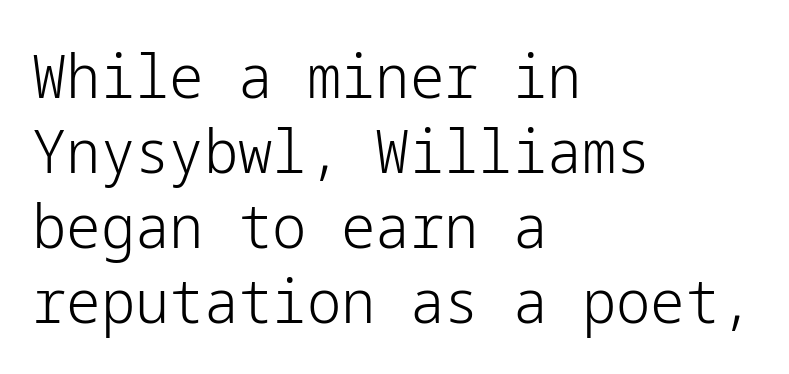
{"serif": "no", "italic": "no", "bold": "no", "weight": "light", "width": "normal", "stroke_contrast": "low", "x_height": "medium", "underline": "no", "align": "left", "line_spacing_ratio": 1.23, "letter_spacing": "normal", "letter_spacing_em": 0.0, "glyph_px": 61}
